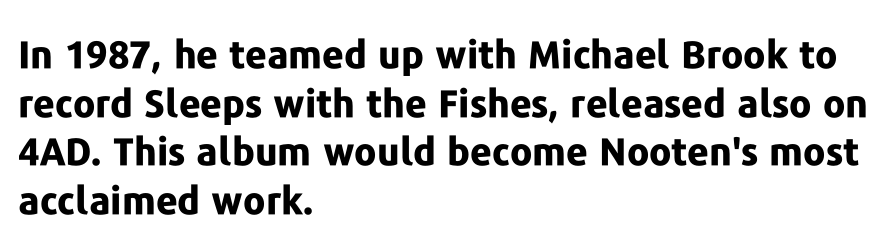
These lines are rendered in a variable-pitch font. Compared with an ordinary text face, these strokes are far heavier — a full bold. The type family on display is of the sans-serif kind. Descenders hang freely into open space. The horizontal fit of the characters is conventional and even. In CSS terms this would be text-align: left.
